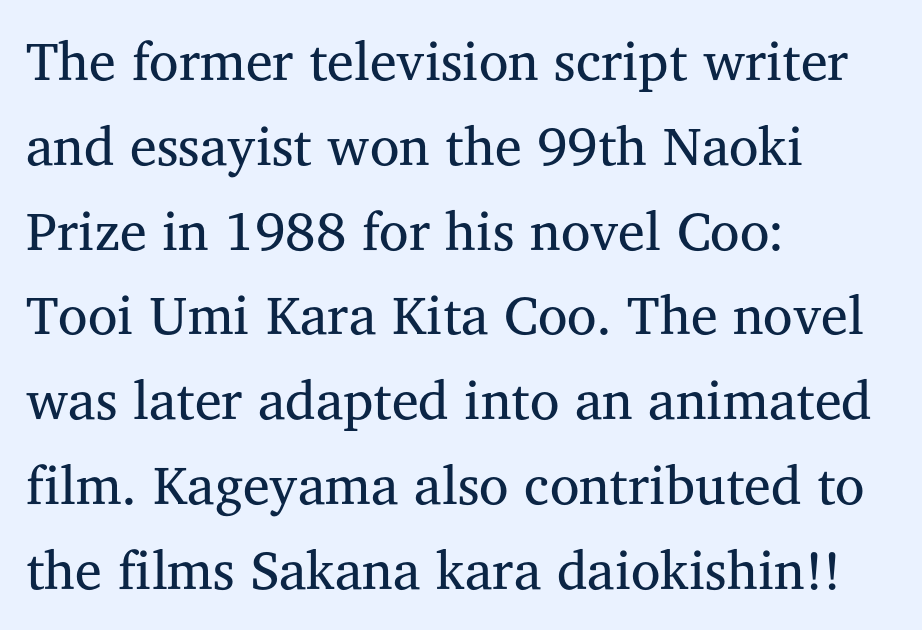
Q: Is the text bold? A: No.
Q: Is the text italic (slanted)? A: No, it is upright.
Q: Is the typeface a serif or a sans-serif typeface? A: Serif.
Q: Is the text underlined? A: No.
Q: How is the paragraph aligned? A: Left-aligned.
Q: Is the spacing between letters normal or unusually wide? A: Normal.
Q: Is the spacing between lines tight, normal or loose? A: Normal.
Q: Width (condensed, normal, or wide)? A: Normal.
Q: Stroke contrast? A: Medium.
Q: x-height? A: Medium.
Q: Monospaced? A: No.
